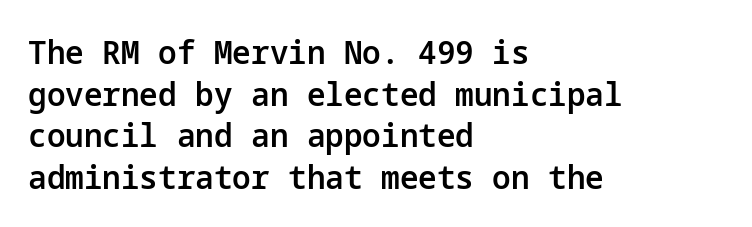
The image shows 33 px semibold sans-serif type, upright; set left-aligned, normal line spacing (1.26x), normal letter spacing, not underlined; low stroke contrast and a medium x-height.
